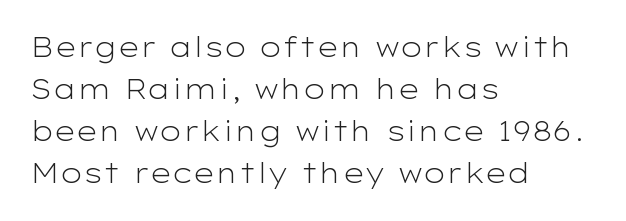
Each new line begins a customary step beneath the previous one. The passage shown is not underscored anywhere. Weight: not bold — regular or lighter. Nope, not italic — everything's standing straight. A classic flush-left, rag-right setting is used for this passage.
